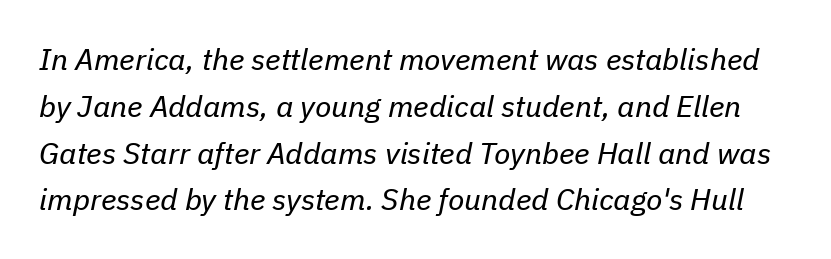
Q: Is the text bold? A: No.
Q: Is the text italic (slanted)? A: Yes, it leans right by about 11 degrees.
Q: Is the text underlined? A: No.
Q: Is the spacing between letters normal or unusually wide? A: Normal.
Q: Is the spacing between lines tight, normal or loose? A: Normal.
Q: Width (condensed, normal, or wide)? A: Normal.
Q: Stroke contrast? A: Low.
Q: x-height? A: Medium.
Q: Monospaced? A: No.
